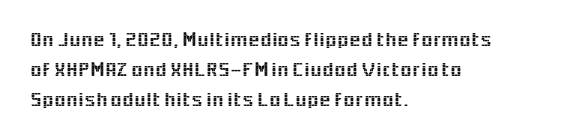
The image shows 21 px text type, upright; set left-aligned, normal line spacing (1.42x), normal letter spacing, not underlined.
